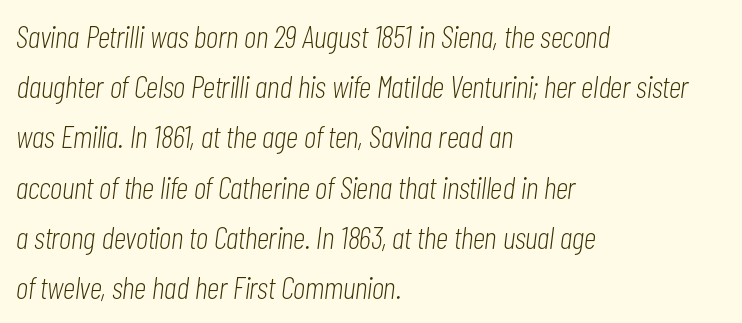
A typesetter would call this proportional, since set widths differ per character. The space beneath each line is pristine and unruled. Tracking value appears to be zero — textbook default spacing. Heft: none added — not bold.
